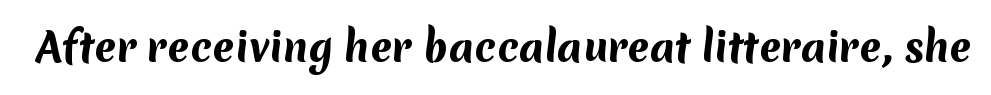
{"serif": "no", "bold": "yes", "weight": "bold", "width": "normal", "stroke_contrast": "medium", "x_height": "medium", "monospaced": "no", "underline": "no", "letter_spacing": "normal", "letter_spacing_em": 0.0, "glyph_px": 39}
